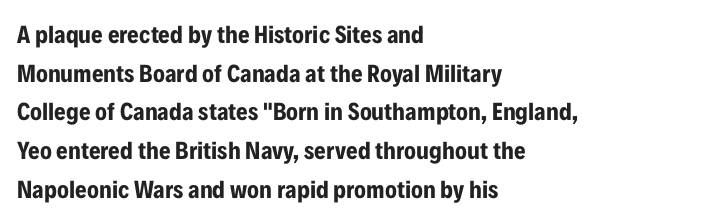
Q: Is the text bold? A: Yes.
Q: Is the text italic (slanted)? A: No, it is upright.
Q: Is the text underlined? A: No.
Q: How is the paragraph aligned? A: Left-aligned.
Q: Is the spacing between letters normal or unusually wide? A: Normal.
Q: Is the spacing between lines tight, normal or loose? A: Normal.
